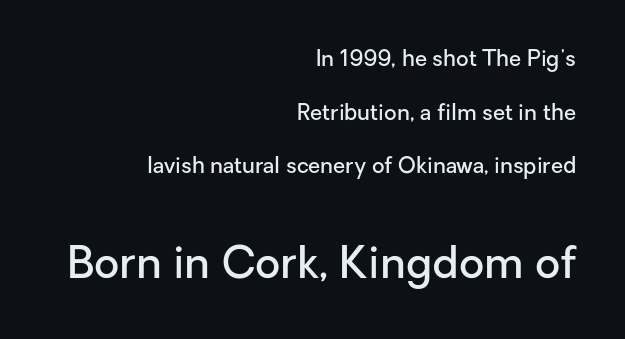
The image shows 44 px semibold sans-serif type, upright; set right-aligned, loose line spacing (2.44x), normal letter spacing, not underlined; the second (bottom) block is 2.0x larger; low stroke contrast and a medium x-height.
